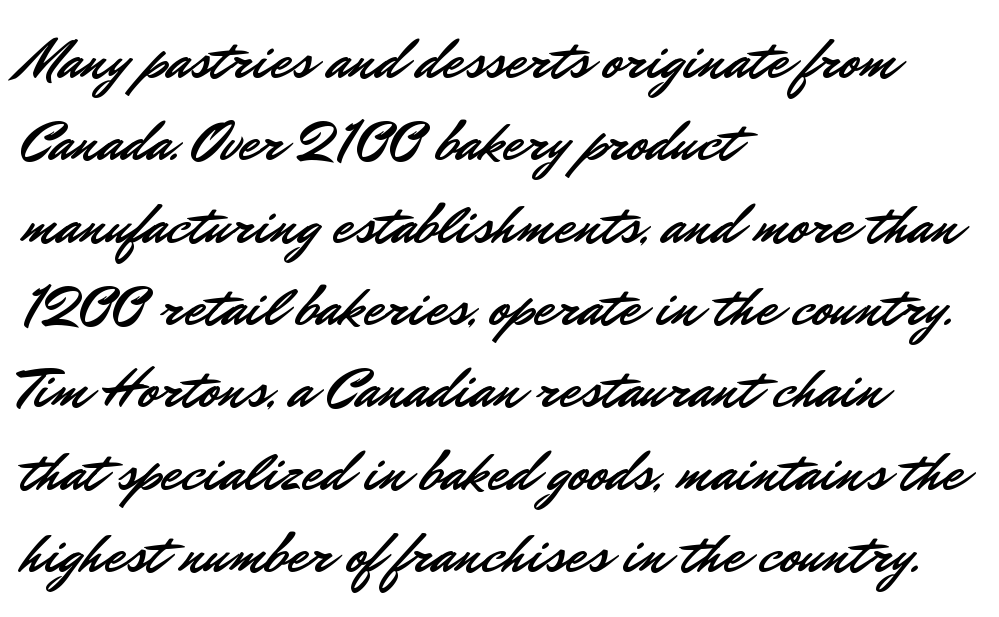
{"serif": "no", "width": "normal", "stroke_contrast": "low", "x_height": "small", "monospaced": "no", "underline": "no", "align": "left", "line_spacing": "normal", "line_spacing_ratio": 1.42, "letter_spacing": "normal", "letter_spacing_em": 0.0, "glyph_px": 58}
